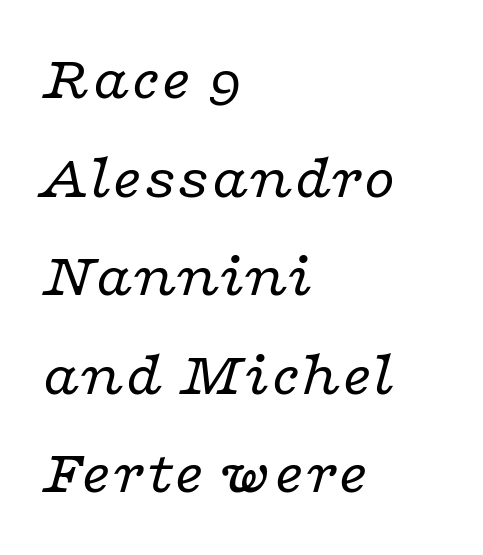
The typeface chosen for these lines features serifs. Short note: letters normally spaced. Notice how the passage keeps a crisp vertical edge on the left only. Whoever set this chose a conventional vertical rhythm.
